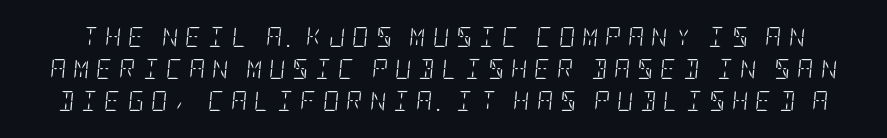
Q: Is the text bold? A: No.
Q: Is the text italic (slanted)? A: Yes, it leans right by about 5 degrees.
Q: Is the text underlined? A: No.
Q: Is the spacing between letters normal or unusually wide? A: Unusually wide.
Q: Is the spacing between lines tight, normal or loose? A: Normal.
